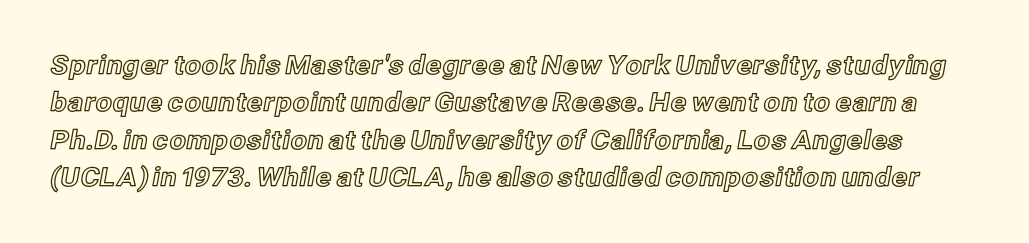
Look at the tracking — it's just the regular setting, nothing added. Leading: standard. Underline: absent.
